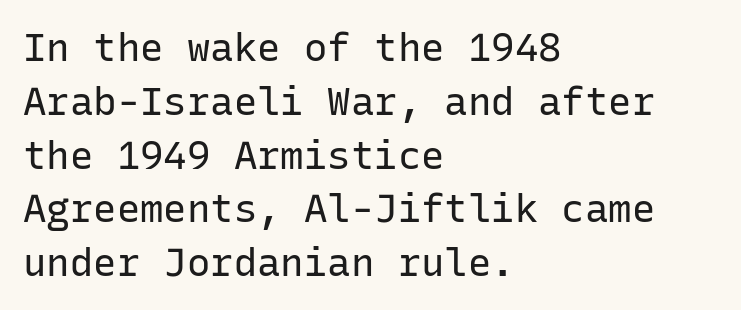
{"serif": "no", "italic": "no", "bold": "no", "weight": "regular", "width": "normal", "stroke_contrast": "low", "x_height": "medium", "monospaced": "yes", "underline": "no", "align": "left", "line_spacing": "normal", "line_spacing_ratio": 1.38, "letter_spacing": "normal", "letter_spacing_em": 0.0, "glyph_px": 39}
